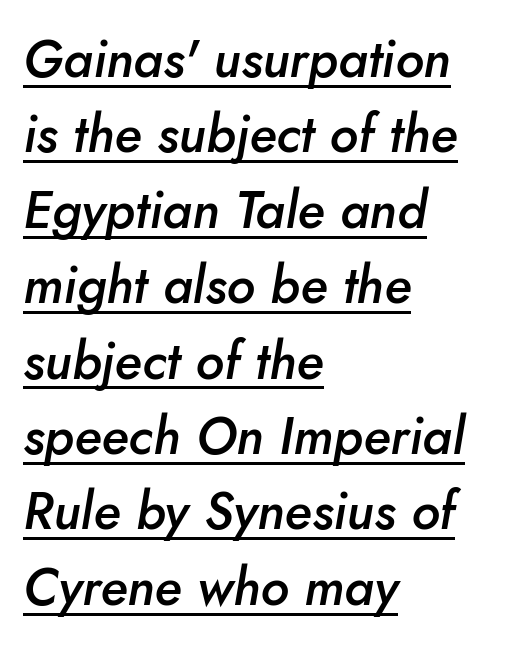
The image shows 52 px semibold type, italic (leaning right); set left-aligned, normal line spacing (1.45x), normal letter spacing, underlined; low stroke contrast and a small x-height.
